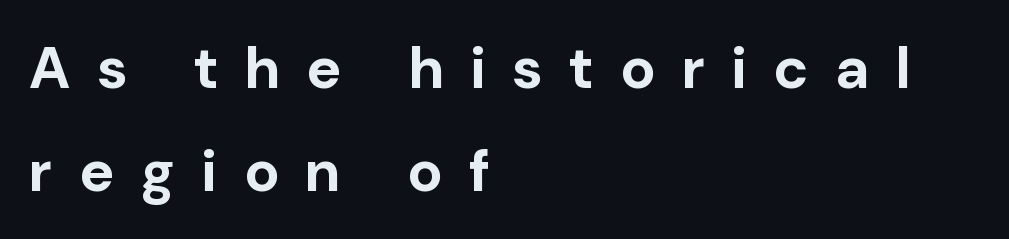
{"serif": "no", "italic": "no", "bold": "yes", "weight": "bold", "width": "normal", "stroke_contrast": "low", "x_height": "medium", "monospaced": "no", "underline": "no", "align": "left", "line_spacing_ratio": 1.74, "letter_spacing": "wide", "letter_spacing_em": 0.45, "glyph_px": 59}
